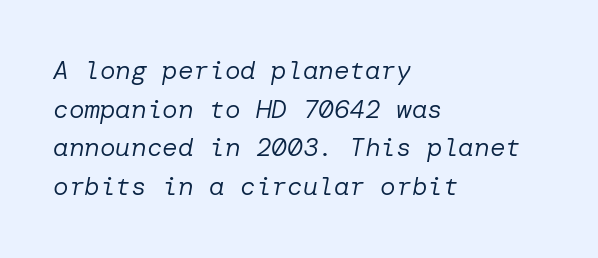
If you drew a line through each stem, it would be angled. How are the letters spaced? Ordinarily, with no added tracking. The rendering uses a moderate line-height, typical for paragraphs. The baseline area is clear. Is the stroke heavy? The answer is a plain regular-or-lighter. The setting favours the left margin, as ordinary paragraphs usually do.
